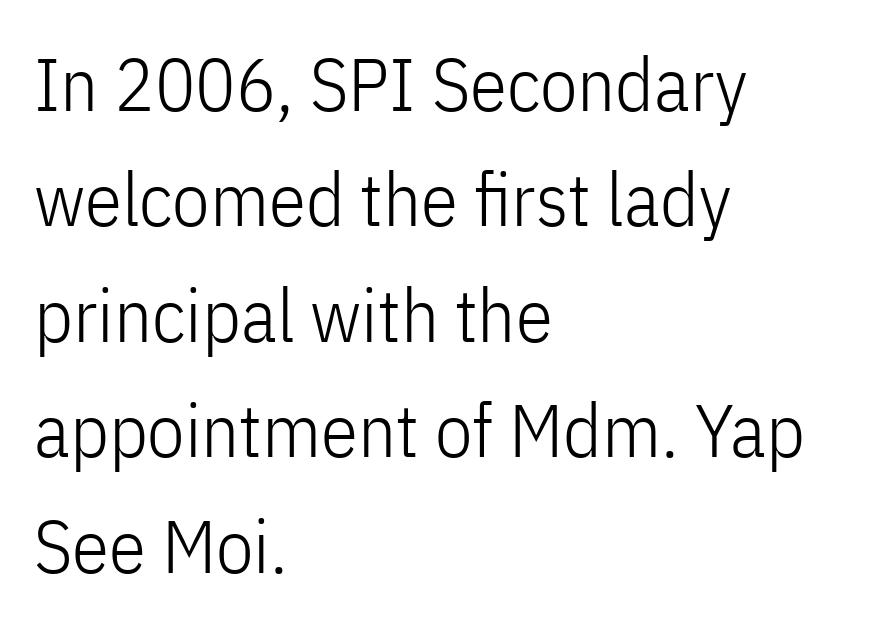
{"serif": "no", "italic": "no", "bold": "no", "weight": "light", "width": "condensed", "stroke_contrast": "low", "x_height": "medium", "monospaced": "no", "underline": "no", "align": "left", "line_spacing": "normal", "line_spacing_ratio": 1.54, "letter_spacing": "normal", "letter_spacing_em": 0.0, "glyph_px": 75}
